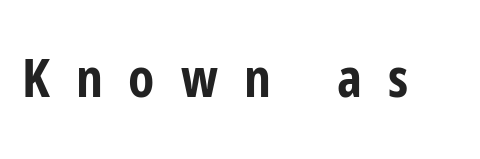
Q: Is the text bold? A: Yes.
Q: Is the text italic (slanted)? A: No, it is upright.
Q: Is the typeface a serif or a sans-serif typeface? A: Sans-serif.
Q: Is the text underlined? A: No.
Q: Is the spacing between letters normal or unusually wide? A: Unusually wide.
Q: Width (condensed, normal, or wide)? A: Condensed.
Q: Stroke contrast? A: Low.
Q: x-height? A: Medium.
Q: Monospaced? A: No.
